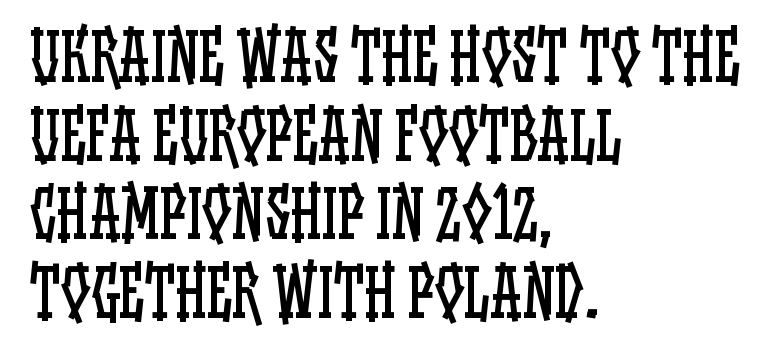
The rag falls on the right side of this text block. The letters sit at their default tracking, neither squeezed nor spread. The passage shown is not underscored anywhere. If you drew a line through each stem, it would be perfectly vertical. Heft: none added — not bold.
